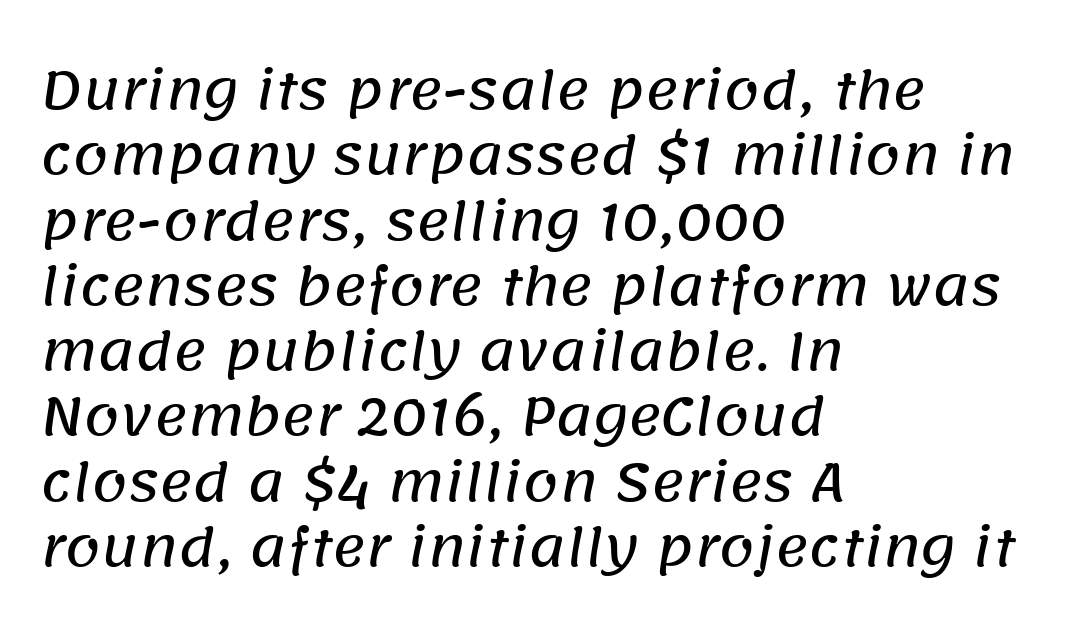
{"serif": "no", "width": "normal", "stroke_contrast": "low", "x_height": "large", "monospaced": "no", "underline": "no", "align": "left", "line_spacing": "normal", "line_spacing_ratio": 1.28, "letter_spacing": "normal", "letter_spacing_em": 0.0, "glyph_px": 51}
